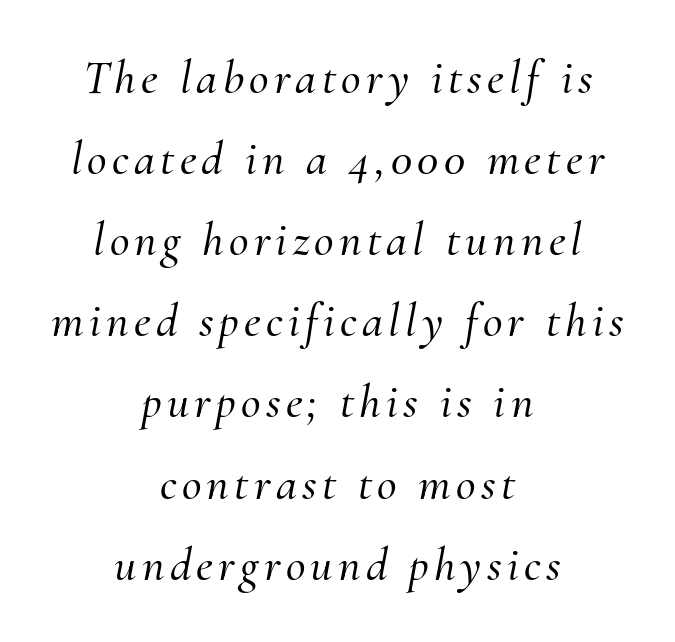
Q: Is the text italic (slanted)? A: Yes, it leans right by about 10 degrees.
Q: Is the typeface a serif or a sans-serif typeface? A: Serif.
Q: Is the text underlined? A: No.
Q: How is the paragraph aligned? A: Centered.
Q: Is the spacing between lines tight, normal or loose? A: Normal.
Q: Width (condensed, normal, or wide)? A: Normal.
Q: Stroke contrast? A: Medium.
Q: x-height? A: Small.
Q: Monospaced? A: No.
